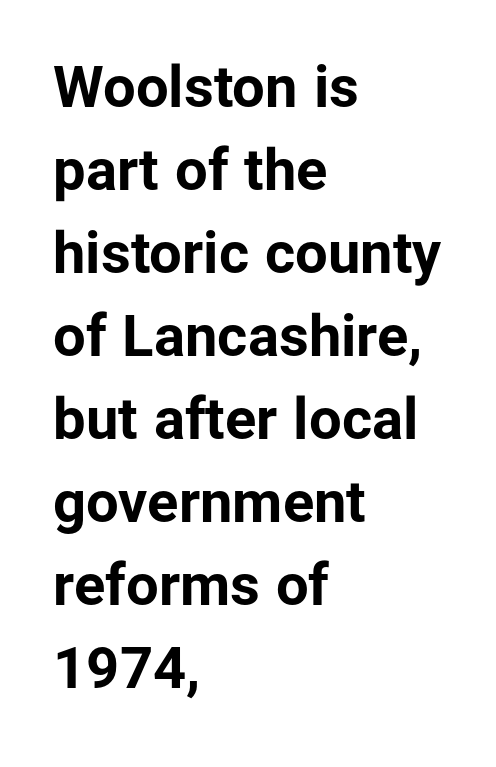
The image shows 58 px bold sans-serif type, upright; set left-aligned, normal line spacing (1.43x), normal letter spacing, not underlined; low stroke contrast and a medium x-height.
